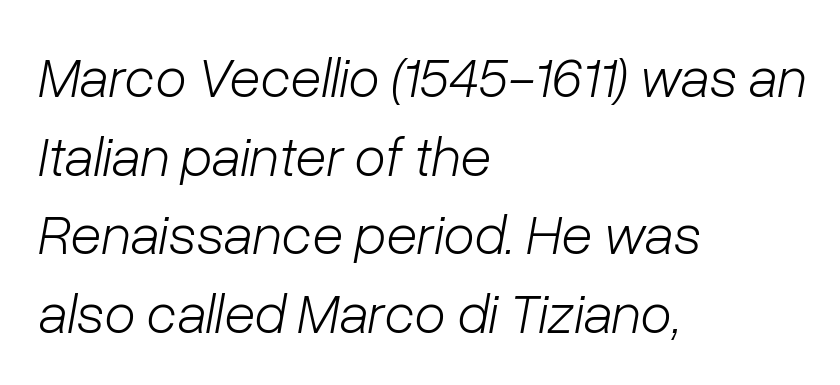
Casual observation: everything's shoved over to the left. Letter spacing: default. Each new line begins a customary step beneath the previous one. Underlining? Definitely not there. You could not count columns in this text — the font is proportionally spaced.
